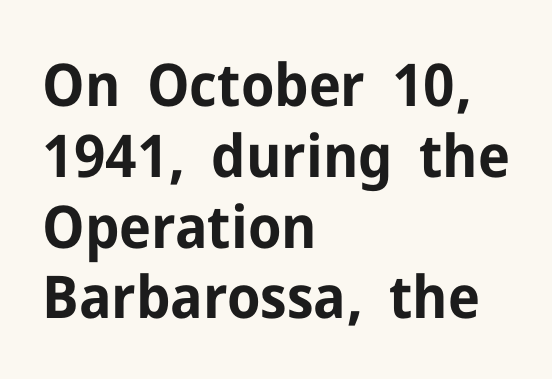
{"serif": "no", "italic": "no", "bold": "yes", "weight": "bold", "width": "normal", "stroke_contrast": "low", "x_height": "medium", "monospaced": "no", "underline": "no", "align": "left", "line_spacing_ratio": 1.2, "letter_spacing": "normal", "letter_spacing_em": 0.0, "glyph_px": 59}
